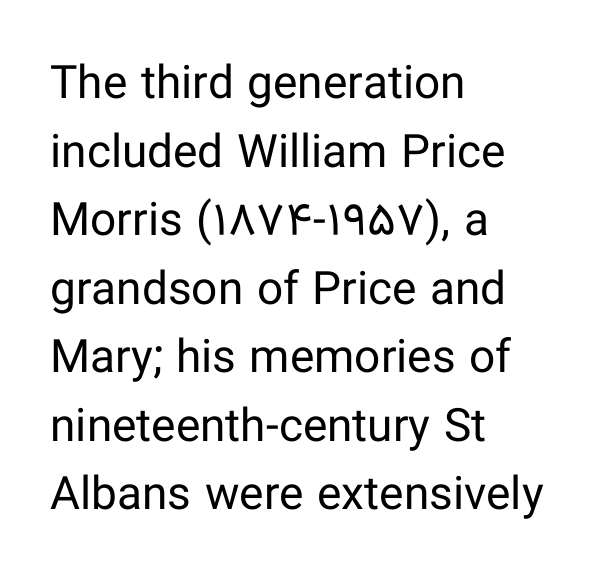
Q: Is the text bold? A: No.
Q: Is the text italic (slanted)? A: No, it is upright.
Q: Is the typeface a serif or a sans-serif typeface? A: Sans-serif.
Q: Is the text underlined? A: No.
Q: How is the paragraph aligned? A: Left-aligned.
Q: Is the spacing between letters normal or unusually wide? A: Normal.
Q: Is the spacing between lines tight, normal or loose? A: Normal.
Q: Width (condensed, normal, or wide)? A: Normal.
Q: Stroke contrast? A: Low.
Q: x-height? A: Medium.
Q: Monospaced? A: No.
